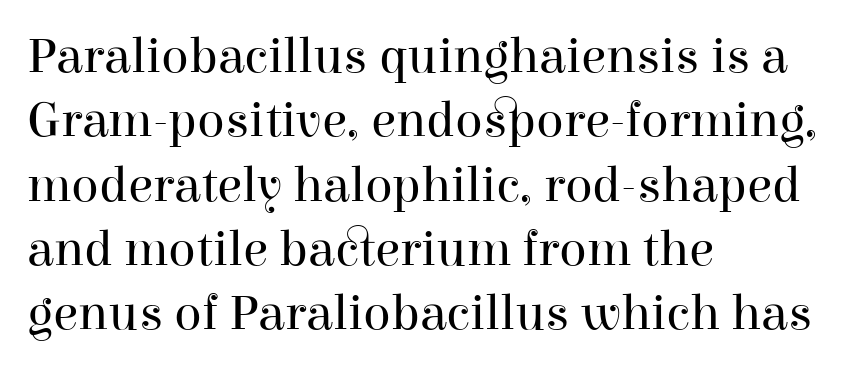
Q: Is the text bold? A: No.
Q: Is the text italic (slanted)? A: No, it is upright.
Q: Is the typeface a serif or a sans-serif typeface? A: Serif.
Q: Is the text underlined? A: No.
Q: How is the paragraph aligned? A: Left-aligned.
Q: Is the spacing between letters normal or unusually wide? A: Normal.
Q: Is the spacing between lines tight, normal or loose? A: Normal.
Q: Width (condensed, normal, or wide)? A: Normal.
Q: Stroke contrast? A: High.
Q: x-height? A: Medium.
Q: Monospaced? A: No.
